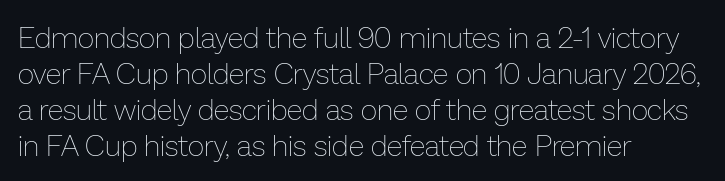
The image shows 29 px thin type, upright; set left-aligned, line spacing 1.24x, normal letter spacing, not underlined; low stroke contrast and a medium x-height.
